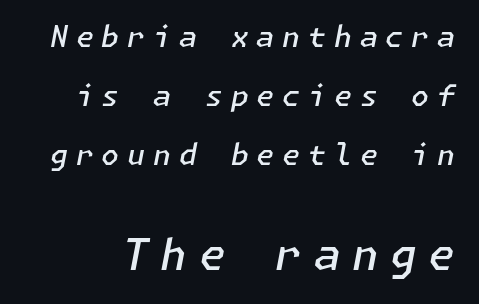
{"italic": "yes", "lean": "right", "slant_degrees": 11, "bold": "semi", "weight": "semibold", "width": "normal", "stroke_contrast": "low", "x_height": "medium", "underline": "no", "line_spacing": "loose", "line_spacing_ratio": 2.04, "letter_spacing": "wide", "letter_spacing_em": 0.27, "larger_block": "second", "size_ratio": 1.48, "glyph_px": 43}
